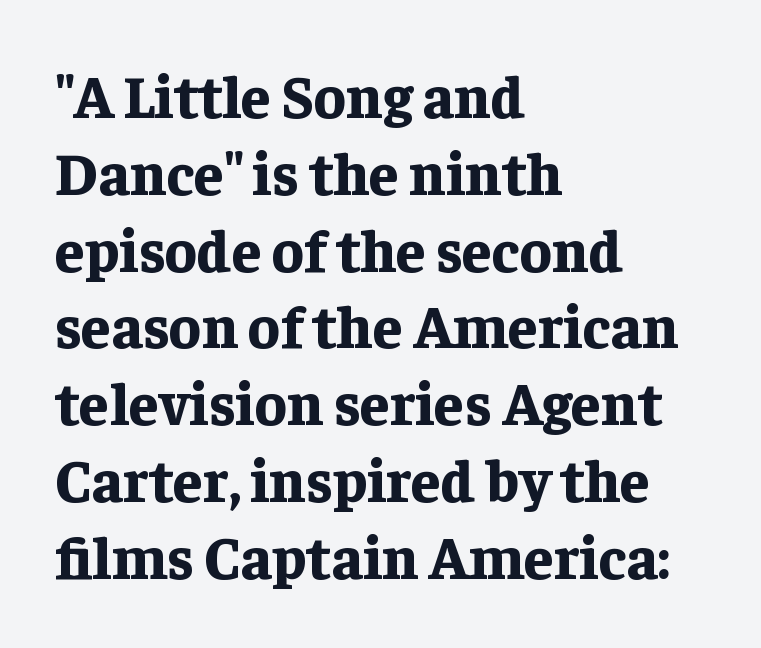
The image shows 60 px bold serif type, upright; set left-aligned, normal line spacing (1.28x), normal letter spacing, not underlined; low stroke contrast and a medium x-height.
